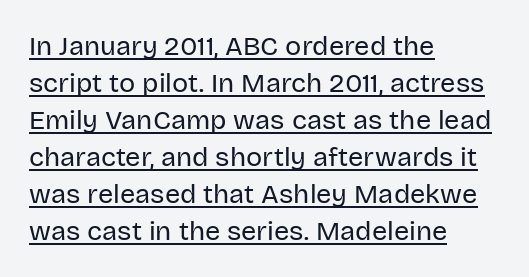
{"italic": "no", "bold": "no", "underline": "yes", "align": "left", "line_spacing": "normal", "line_spacing_ratio": 1.37, "letter_spacing": "normal", "letter_spacing_em": 0.0, "glyph_px": 27}
